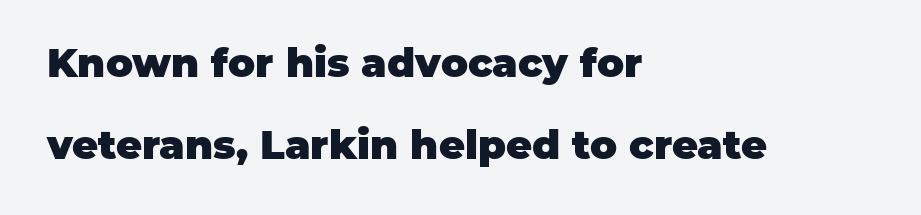
Here the designer chose a conventional face with non-uniform glyph widths. Each letter's strokes conclude bluntly, with no projecting serifs. Is the letter spacing exaggerated? No — it looks like the ordinary default. The compositor pushed each line to the left boundary.
